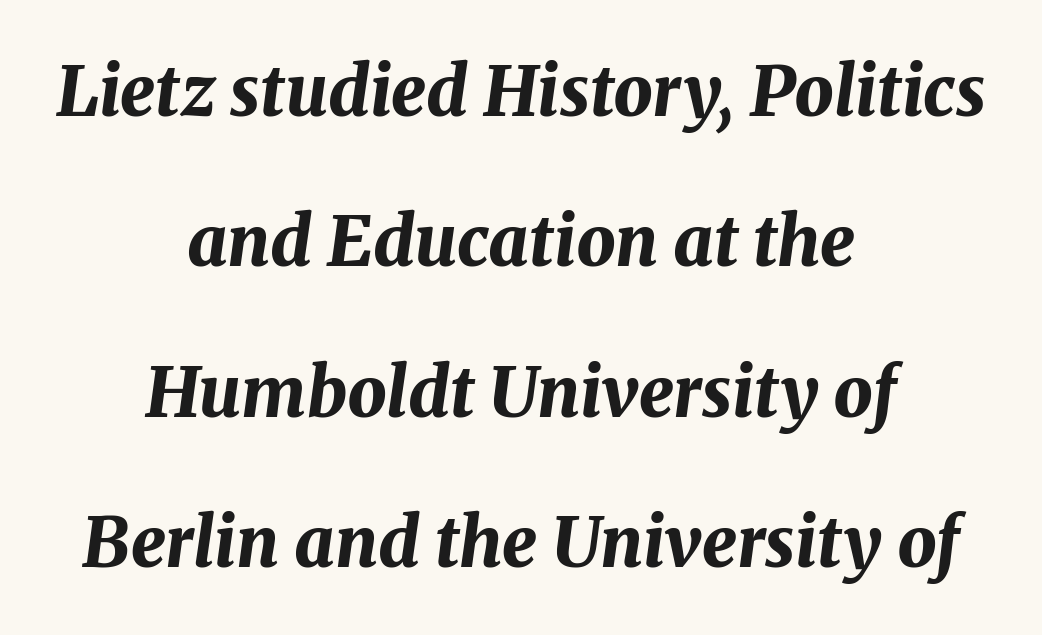
Varying glyph widths throughout — classic text-font behaviour. The gaps between neighbouring characters are ordinary and unremarkable. Weight check: bold — yes, fully. Compared with a flush-left layout, this one balances lines on the center instead. You can tell it's italic because the verticals aren't actually vertical. Horizontal bands of white between lines are thick stripes.
